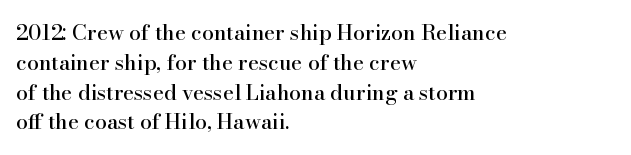
Q: Is the text italic (slanted)? A: No, it is upright.
Q: Is the text underlined? A: No.
Q: How is the paragraph aligned? A: Left-aligned.
Q: Is the spacing between letters normal or unusually wide? A: Normal.
Q: Is the spacing between lines tight, normal or loose? A: Normal.
